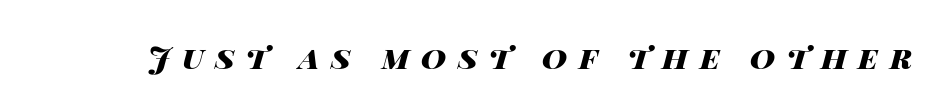
The image shows 31 px heavy, wide type, italic (leaning right); set unusually wide letter spacing (+0.37 em), not underlined; high stroke contrast and a large x-height.
